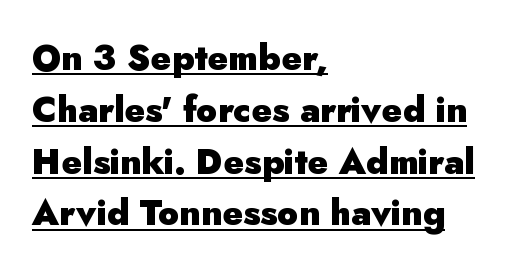
Q: Is the text bold? A: Yes.
Q: Is the text italic (slanted)? A: No, it is upright.
Q: Is the typeface a serif or a sans-serif typeface? A: Sans-serif.
Q: Is the text underlined? A: Yes.
Q: How is the paragraph aligned? A: Left-aligned.
Q: Is the spacing between letters normal or unusually wide? A: Normal.
Q: Is the spacing between lines tight, normal or loose? A: Normal.
Q: Width (condensed, normal, or wide)? A: Normal.
Q: Stroke contrast? A: Low.
Q: x-height? A: Small.
Q: Monospaced? A: No.
